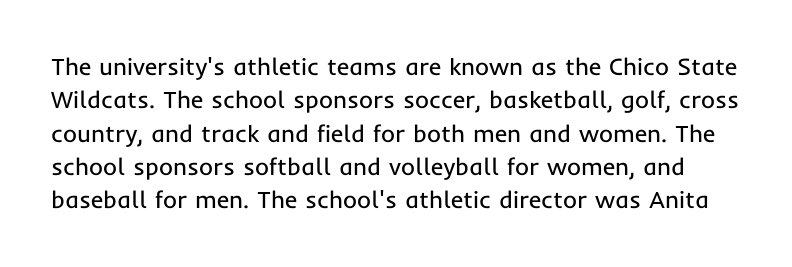
Q: Is the text bold? A: No.
Q: Is the text italic (slanted)? A: No, it is upright.
Q: Is the text underlined? A: No.
Q: Is the spacing between letters normal or unusually wide? A: Normal.
Q: Is the spacing between lines tight, normal or loose? A: Normal.
